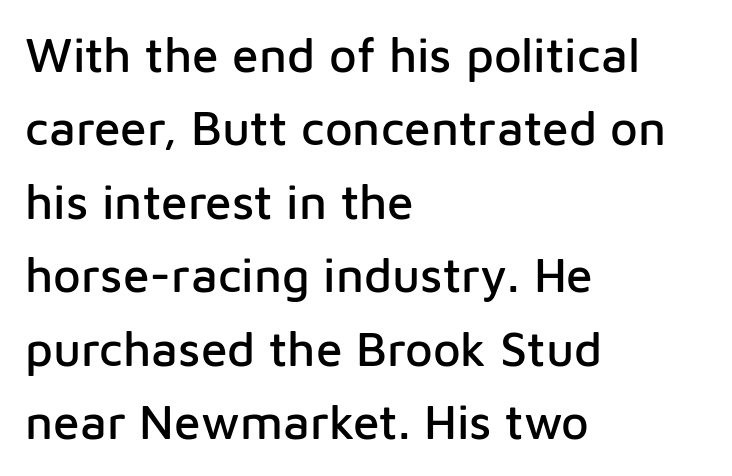
The image shows 48 px sans-serif type, upright; set left-aligned, normal line spacing (1.53x), normal letter spacing, not underlined; low stroke contrast and a medium x-height.
